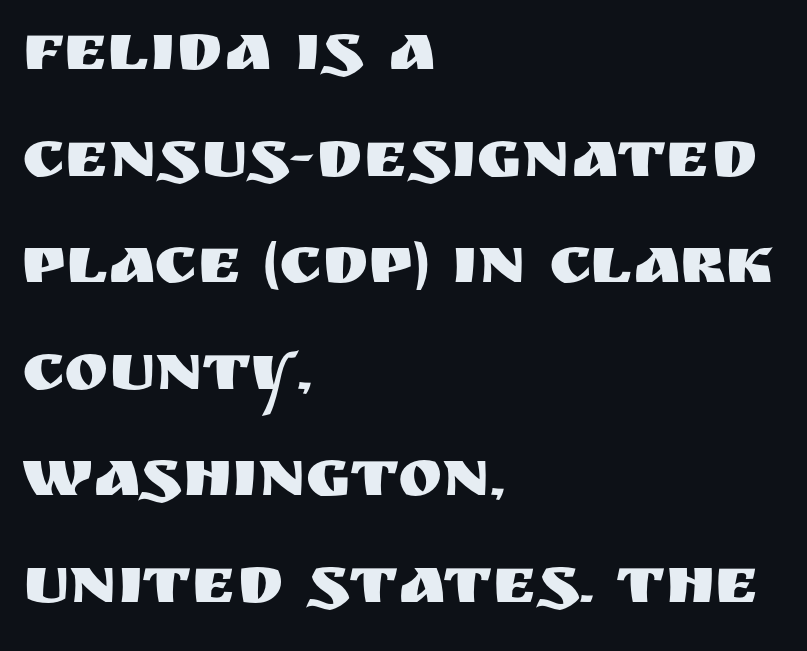
The image shows 67 px sans-serif type, upright; set left-aligned, normal line spacing (1.59x), normal letter spacing, not underlined; medium stroke contrast and a large x-height.
